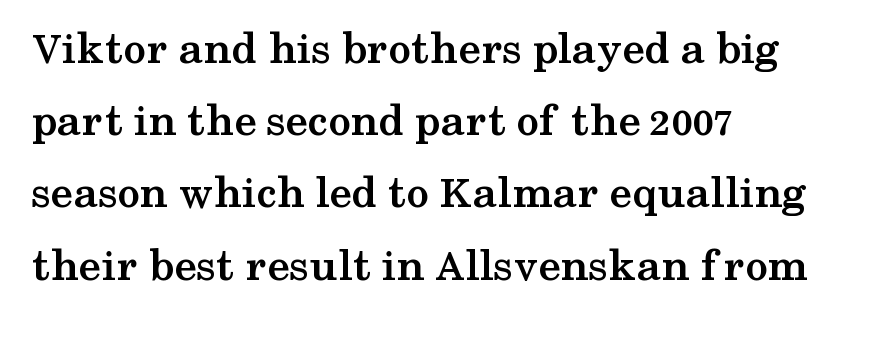
Here the designer chose a conventional face with non-uniform glyph widths. The rendering keeps characters at their native spacing. Emphasis by weight is at full strength: bold. The gap between lines stays unmarked. Every character sits straight up, as roman type does.
